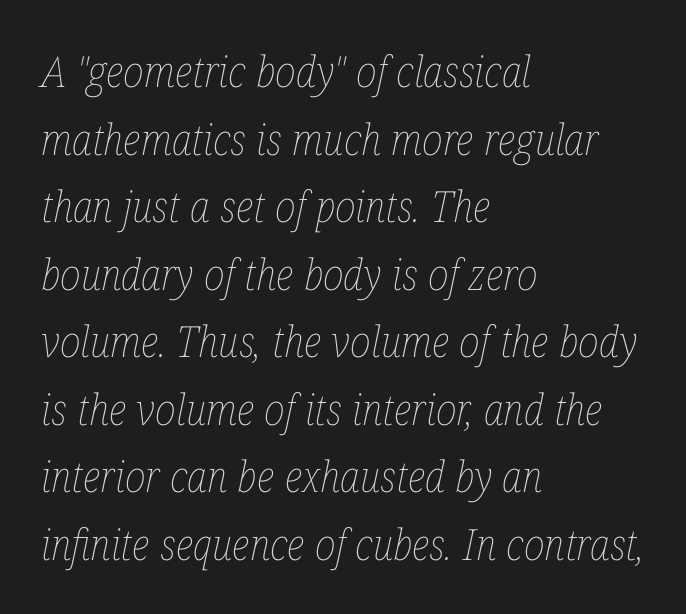
Each letter keeps its own natural width here, so spacing adapts to shape. Tracking value appears to be zero — textbook default spacing. No chunkiness to these letters — they're not bold. The rows are spaced the way most documents space them. Descender tails drop into unmarked territory. Quick note: italic.
